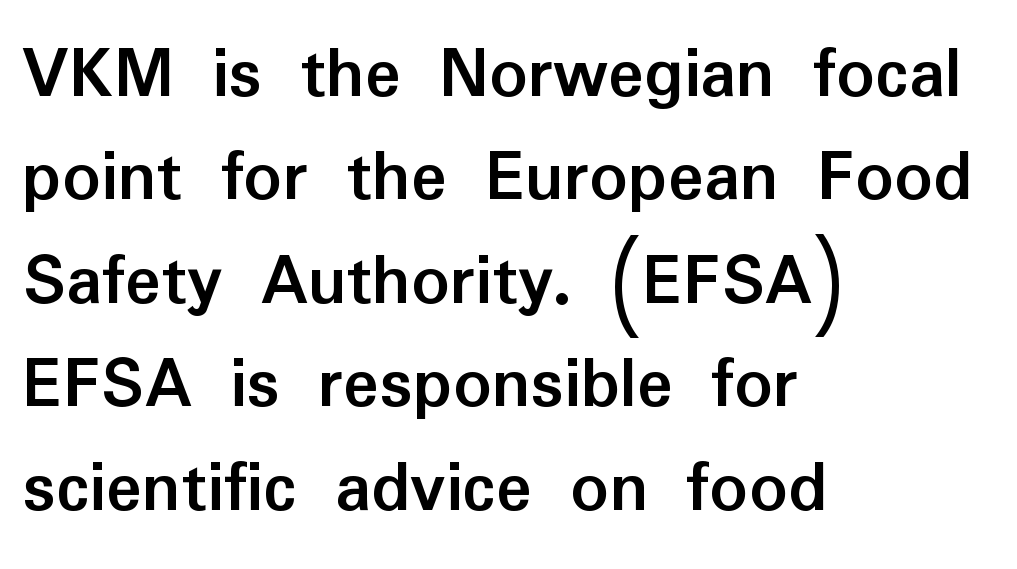
Q: Is the text bold? A: Yes.
Q: Is the text italic (slanted)? A: No, it is upright.
Q: Is the typeface a serif or a sans-serif typeface? A: Sans-serif.
Q: Is the text underlined? A: No.
Q: How is the paragraph aligned? A: Left-aligned.
Q: Is the spacing between letters normal or unusually wide? A: Normal.
Q: Is the spacing between lines tight, normal or loose? A: Normal.
Q: Width (condensed, normal, or wide)? A: Normal.
Q: Stroke contrast? A: Low.
Q: x-height? A: Medium.
Q: Monospaced? A: No.
